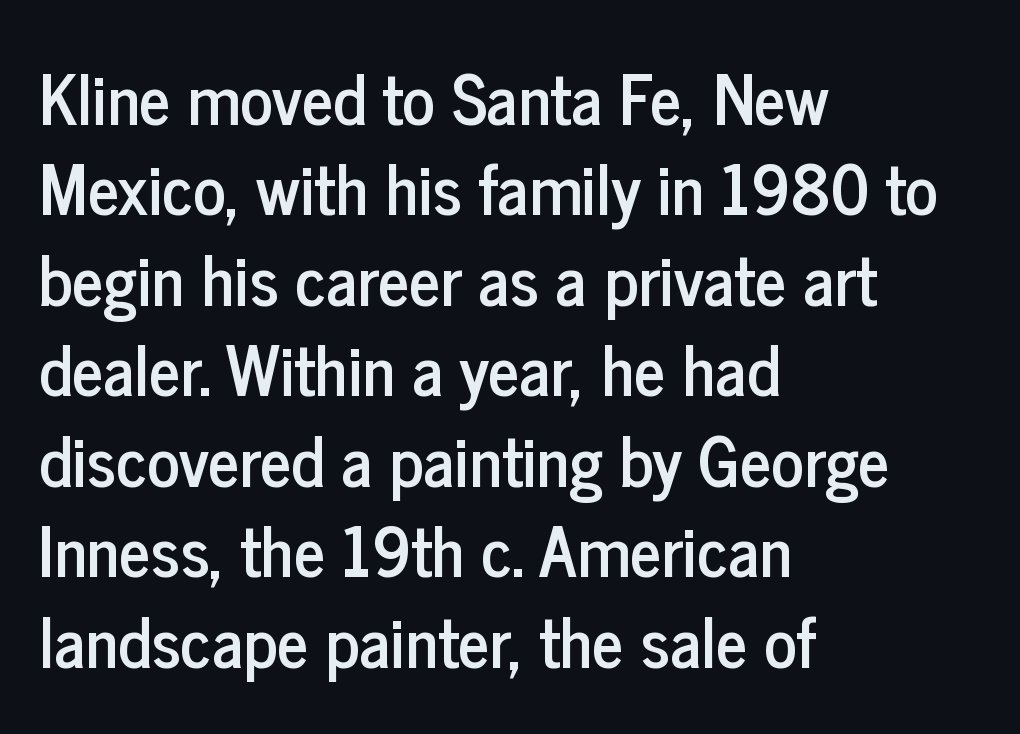
Q: Is the text italic (slanted)? A: No, it is upright.
Q: Is the typeface a serif or a sans-serif typeface? A: Sans-serif.
Q: Is the text underlined? A: No.
Q: How is the paragraph aligned? A: Left-aligned.
Q: Is the spacing between letters normal or unusually wide? A: Normal.
Q: Is the spacing between lines tight, normal or loose? A: Normal.
Q: Width (condensed, normal, or wide)? A: Condensed.
Q: Stroke contrast? A: Low.
Q: x-height? A: Medium.
Q: Monospaced? A: No.
